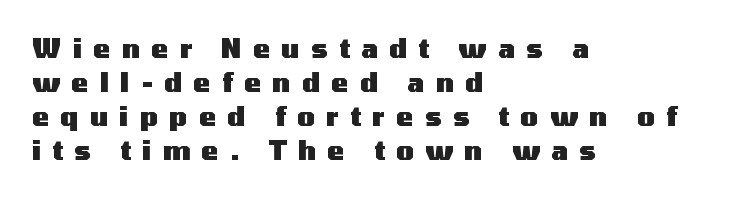
The image shows 26 px bold type, upright; set left-aligned, normal line spacing (1.31x), unusually wide letter spacing (+0.43 em), not underlined.
